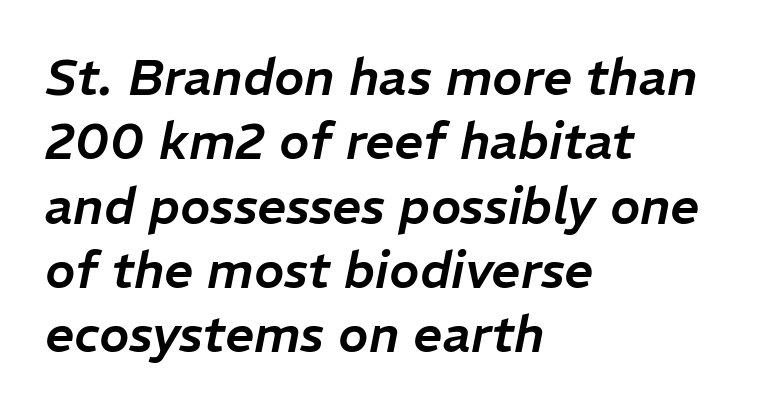
The image shows 51 px text type, italic (leaning right); set left-aligned, normal line spacing (1.26x), normal letter spacing, not underlined; low stroke contrast and a medium x-height.
